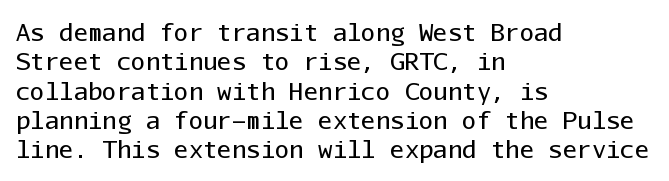
{"italic": "no", "bold": "no", "underline": "no", "align": "left", "line_spacing_ratio": 1.22, "letter_spacing": "normal", "letter_spacing_em": 0.0, "glyph_px": 24}
